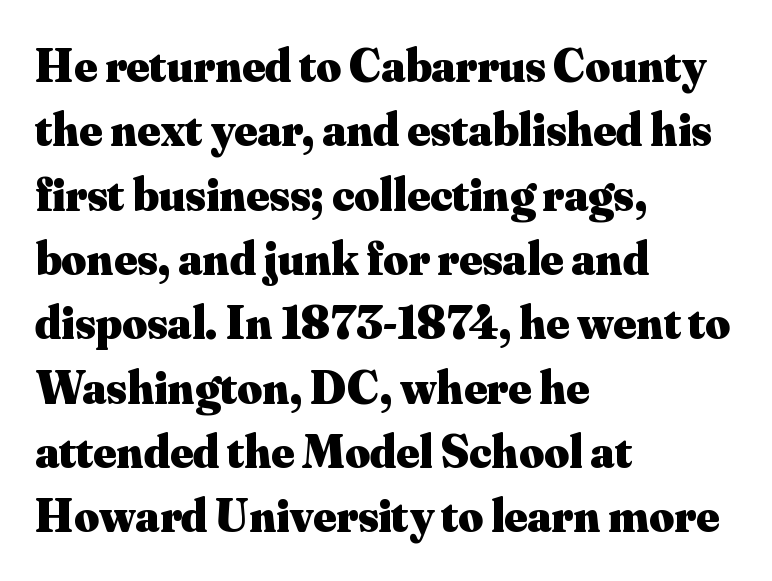
{"serif": "yes", "italic": "no", "bold": "yes", "weight": "heavy", "width": "normal", "stroke_contrast": "medium", "x_height": "small", "monospaced": "no", "underline": "no", "align": "left", "line_spacing": "normal", "line_spacing_ratio": 1.34, "letter_spacing": "normal", "letter_spacing_em": 0.0, "glyph_px": 48}
